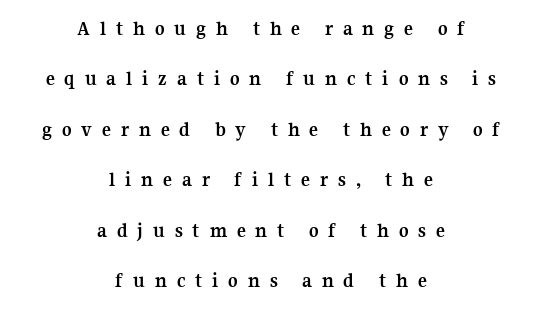
Letter spacing: wide. Loosely led — the rows are spread out. This is the regular roman posture of the typeface. The string is rendered with underlining switched off. Does the weight exceed regular? Yes, all the way to bold.
